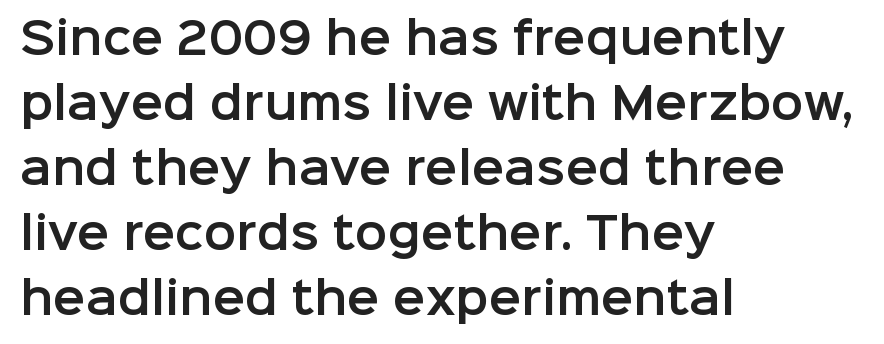
The image shows 43 px sans-serif type, upright; set left-aligned, normal line spacing (1.51x), normal letter spacing, not underlined; low stroke contrast and a medium x-height.
